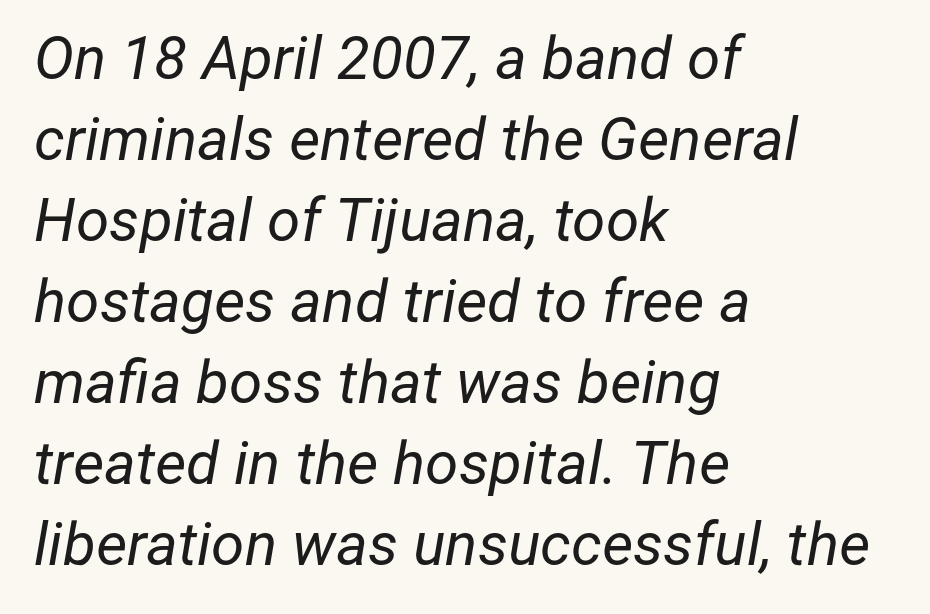
Casual observation: everything's shoved over to the left. In terms of letterspacing, this is plain default setting. If you measured baseline to baseline, you'd find a middling distance. Here the designer chose a conventional face with non-uniform glyph widths.
